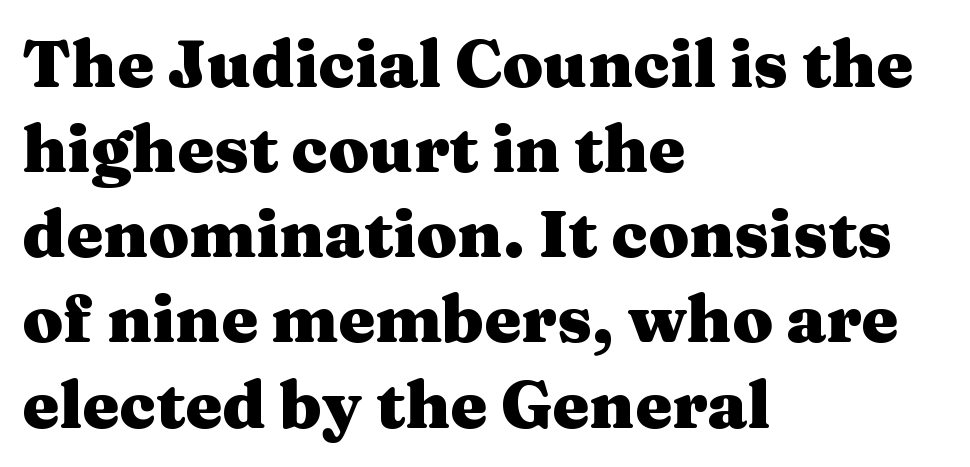
Q: Is the text bold? A: Yes.
Q: Is the text italic (slanted)? A: No, it is upright.
Q: Is the typeface a serif or a sans-serif typeface? A: Serif.
Q: Is the text underlined? A: No.
Q: How is the paragraph aligned? A: Left-aligned.
Q: Is the spacing between letters normal or unusually wide? A: Normal.
Q: Is the spacing between lines tight, normal or loose? A: Normal.
Q: Width (condensed, normal, or wide)? A: Wide.
Q: Stroke contrast? A: Medium.
Q: x-height? A: Medium.
Q: Monospaced? A: No.
